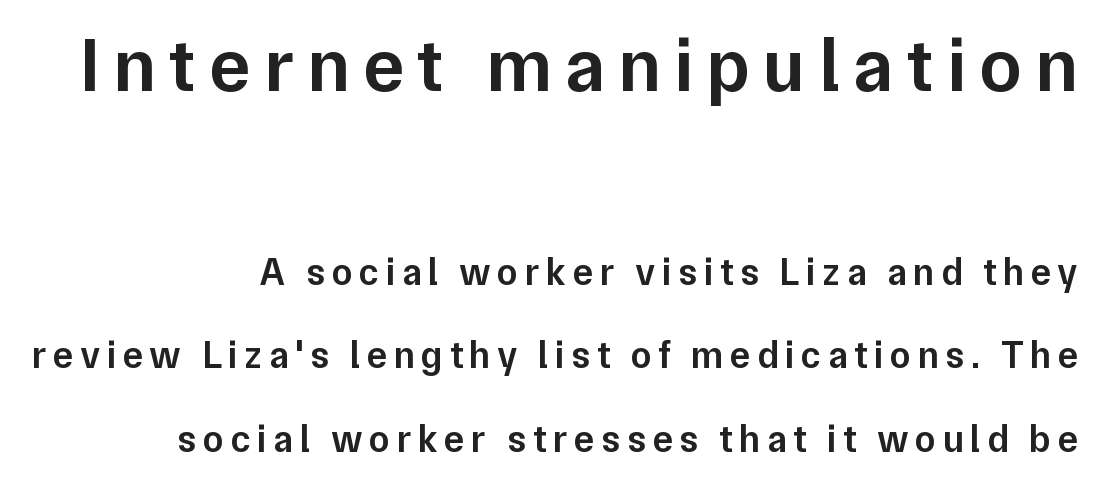
Ascenders rise straight up at ninety degrees. The foot of each line stays bare and open. Here the designer chose a conventional face with non-uniform glyph widths. Are there feet on the stems? There aren't — it's a sans. The lines are spread far apart with generous leading. This is the in-between weight designers call semibold or demi.
